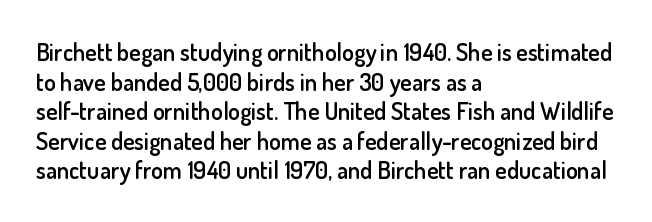
A bare baseline throughout the passage. Compared with a centered layout, this one pins lines to the left instead. This is moderately heavy type, rendered in semibold. The letters sit at their default tracking, neither squeezed nor spread. This sample uses an upright cut, with every glyph sitting square on the baseline.
